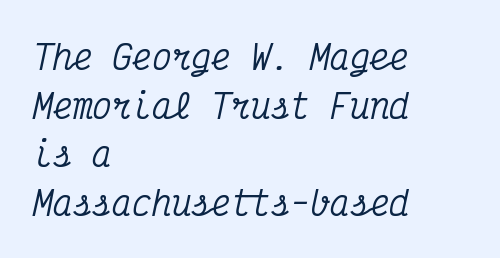
{"serif": "yes", "italic": "yes", "lean": "right", "slant_degrees": 12, "width": "condensed", "stroke_contrast": "medium", "x_height": "medium", "monospaced": "yes", "underline": "no", "align": "left", "line_spacing": "normal", "line_spacing_ratio": 1.47, "letter_spacing": "normal", "letter_spacing_em": 0.0, "glyph_px": 33}
